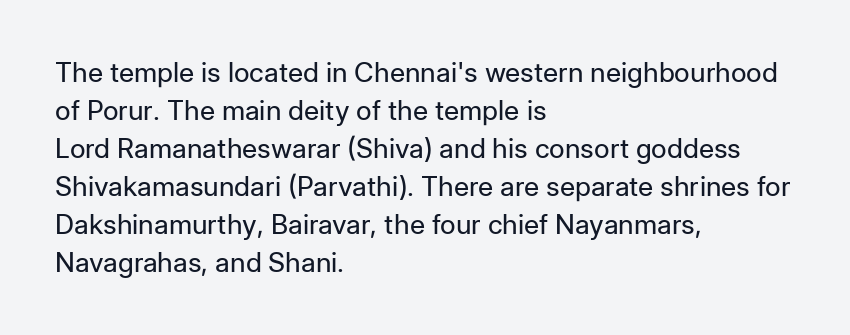
The designer left line spacing at the default. A classic flush-left, rag-right setting is used for this passage. The font sits on the lighter half of the weight spectrum, regular included. The letters stand straight up with perfectly vertical stems. No word sits above an underline.
